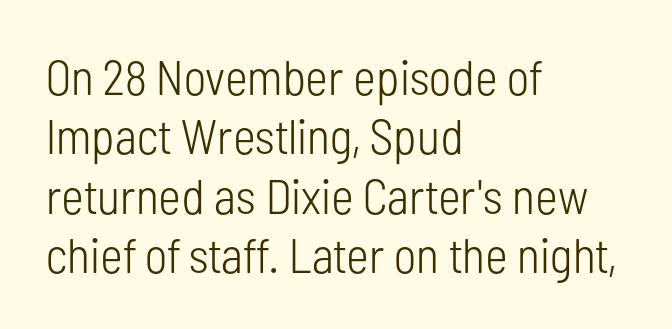
Q: Is the text bold? A: No.
Q: Is the text italic (slanted)? A: No, it is upright.
Q: Is the typeface a serif or a sans-serif typeface? A: Sans-serif.
Q: Is the text underlined? A: No.
Q: How is the paragraph aligned? A: Left-aligned.
Q: Is the spacing between letters normal or unusually wide? A: Normal.
Q: Width (condensed, normal, or wide)? A: Condensed.
Q: Stroke contrast? A: Low.
Q: x-height? A: Medium.
Q: Monospaced? A: No.
